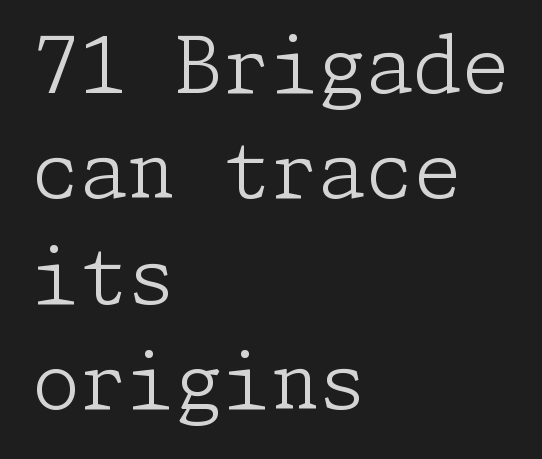
Regular leading. Which margin do the lines hug? The left one — the right edge is uneven. Stems and bowls with no extra thickness — not bold. Only glyphs here, with clear space below each row. Compared with typical body copy, the letter spacing here is the same.
